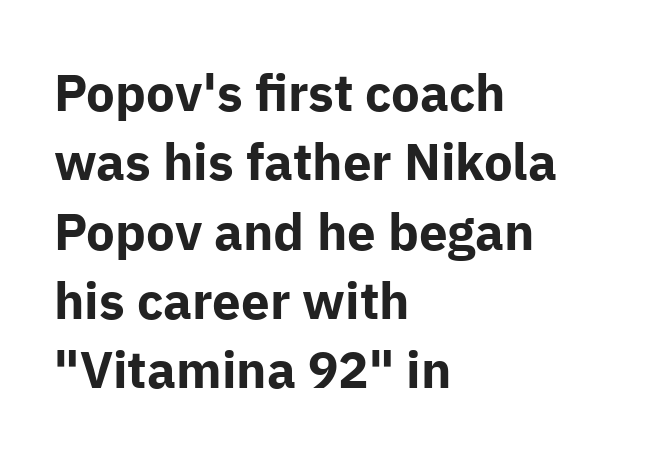
Visually the block forms a straight wall on the left and a jagged coastline on the right. Honestly, there is no underline to notice here at all. Horizontal bands of white between lines are of average thickness. Classification — sans serif. The glyphs have the mass of a bold cut.
